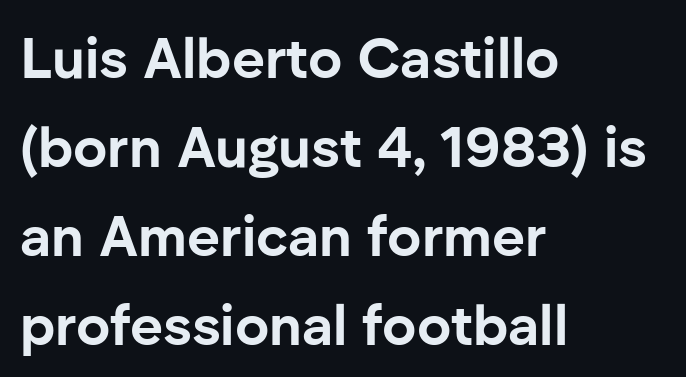
Observe the ordinary spacing: letters are neighbours, not strangers. The paragraph has a hard left edge and a soft right edge. Chunky letters — that's bold for sure. Style check: upright. The words here are not underlined. Does the type have serifs? No, each stem ends abruptly.
